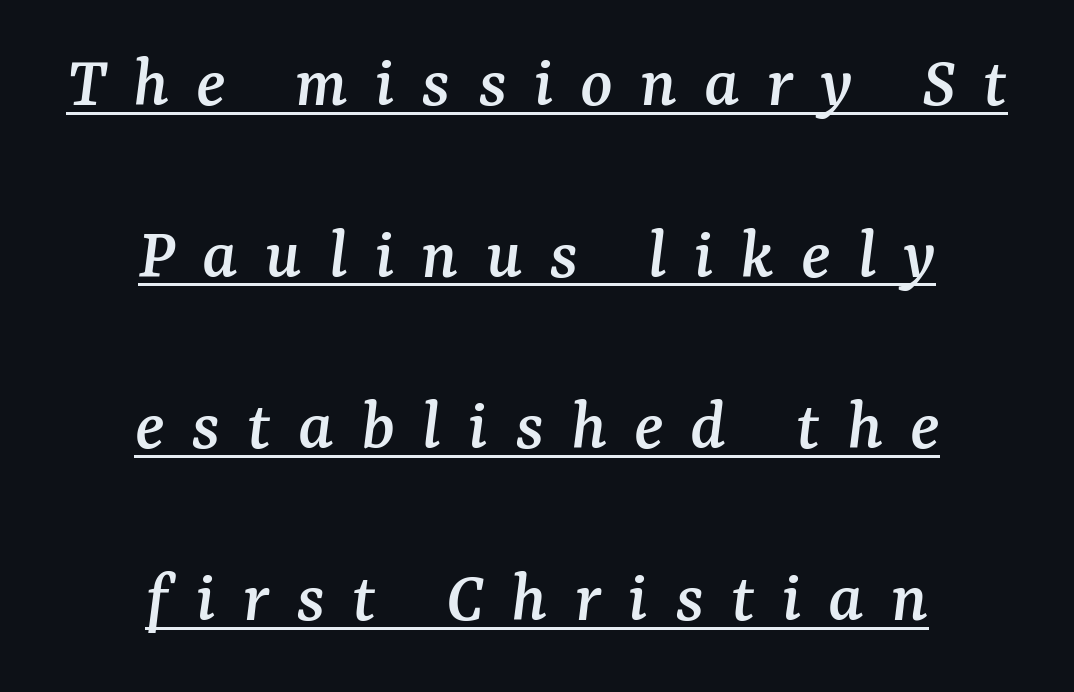
You can tell it's italic because the verticals aren't actually vertical. This is underlined copy, the kind a proofreader might mark for attention. Serifs: yes, visible at the terminals of the letterforms. The leading is generous, giving the passage an open texture.
